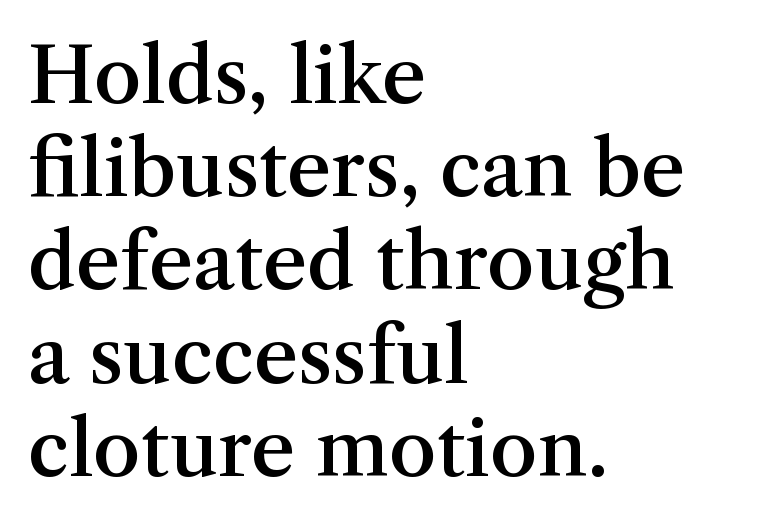
Q: Is the text bold? A: Semi-bold.
Q: Is the text italic (slanted)? A: No, it is upright.
Q: Is the typeface a serif or a sans-serif typeface? A: Serif.
Q: Is the text underlined? A: No.
Q: How is the paragraph aligned? A: Left-aligned.
Q: Is the spacing between letters normal or unusually wide? A: Normal.
Q: Width (condensed, normal, or wide)? A: Normal.
Q: Stroke contrast? A: Medium.
Q: x-height? A: Medium.
Q: Monospaced? A: No.
